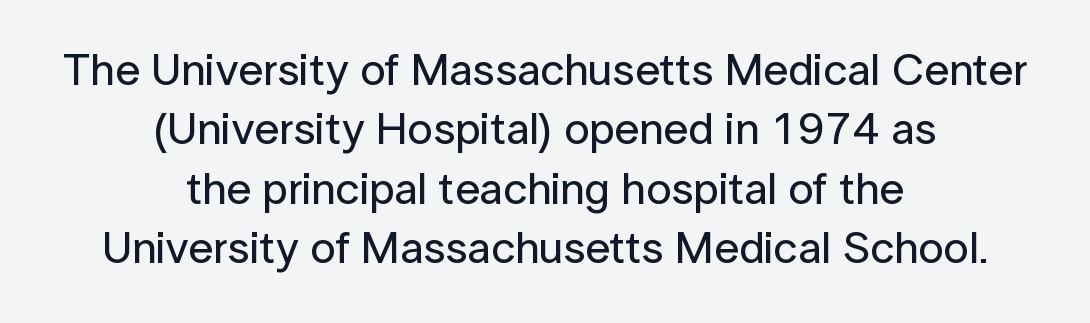
This sample keeps an unexceptional amount of space between lines. Is this a fixed-width face? No — the glyphs have proportional, varying widths. Rule under the text: the space is simply empty. Which margin do the lines hug? Neither — every line sits in the middle. Ascenders rise straight up at ninety degrees.
